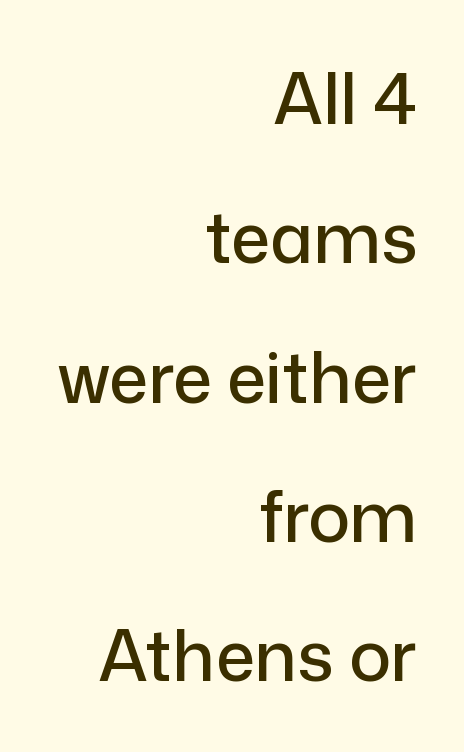
{"serif": "no", "italic": "no", "width": "normal", "stroke_contrast": "low", "x_height": "medium", "monospaced": "no", "underline": "no", "align": "right", "line_spacing": "loose", "line_spacing_ratio": 1.99, "letter_spacing": "normal", "letter_spacing_em": 0.0, "glyph_px": 70}
